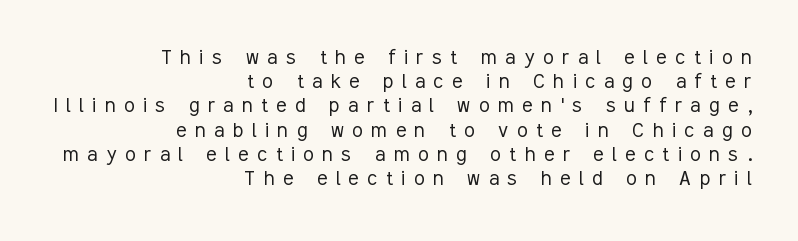
Inter-character spacing is expanded well beyond the font's built-in metrics. No italicization has been applied; the sample stays upright. One glance says dense: line gaps are narrower than usual. The strokes are not fattened; the text isn't bold. Clear beneath every line of the passage. Which margin do the lines hug? The right one — the left edge is uneven.
